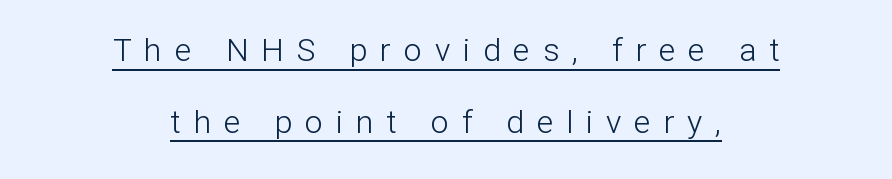
{"serif": "no", "italic": "no", "bold": "no", "weight": "light", "width": "normal", "stroke_contrast": "low", "x_height": "medium", "monospaced": "no", "underline": "yes", "align": "center", "line_spacing": "loose", "line_spacing_ratio": 2.24, "letter_spacing": "wide", "letter_spacing_em": 0.4, "glyph_px": 32}
